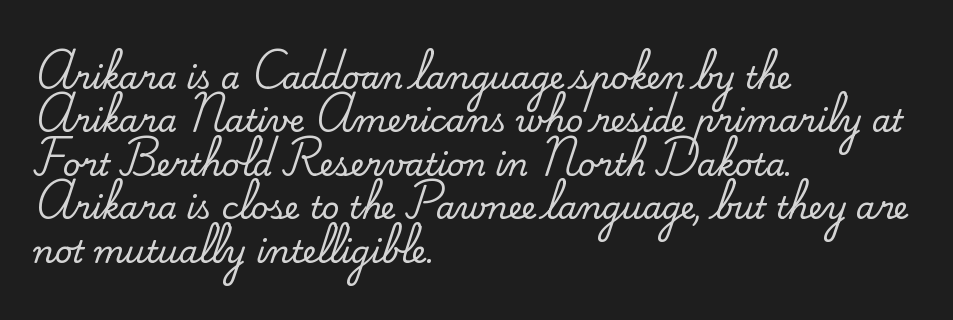
The image shows 31 px serif type; set left-aligned, normal line spacing (1.4x), normal letter spacing, not underlined; medium stroke contrast and a small x-height.
